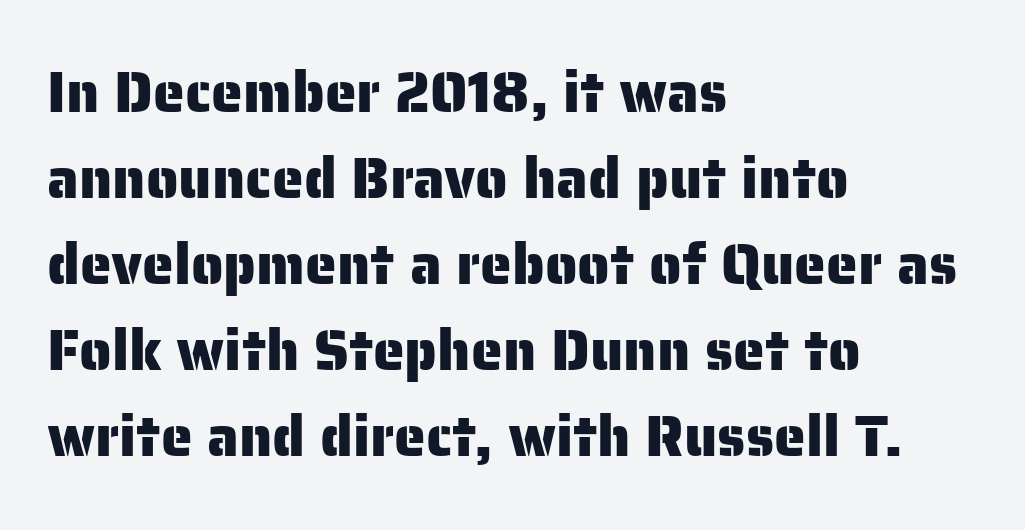
Any mark beneath the type? The region is blank. This sample uses plain, unmodified letter spacing. These lines are rendered in a variable-pitch font. Do the letters lean? They stand straight. The type family on display is of the sans-serif kind.
